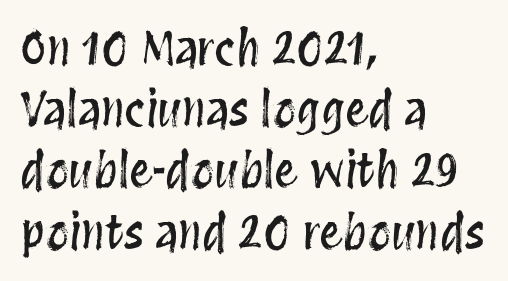
Q: Is the text italic (slanted)? A: No, it is upright.
Q: Is the text underlined? A: No.
Q: How is the paragraph aligned? A: Left-aligned.
Q: Is the spacing between letters normal or unusually wide? A: Normal.
Q: Is the spacing between lines tight, normal or loose? A: Normal.
Q: Width (condensed, normal, or wide)? A: Condensed.
Q: Stroke contrast? A: Medium.
Q: x-height? A: Large.
Q: Monospaced? A: No.
